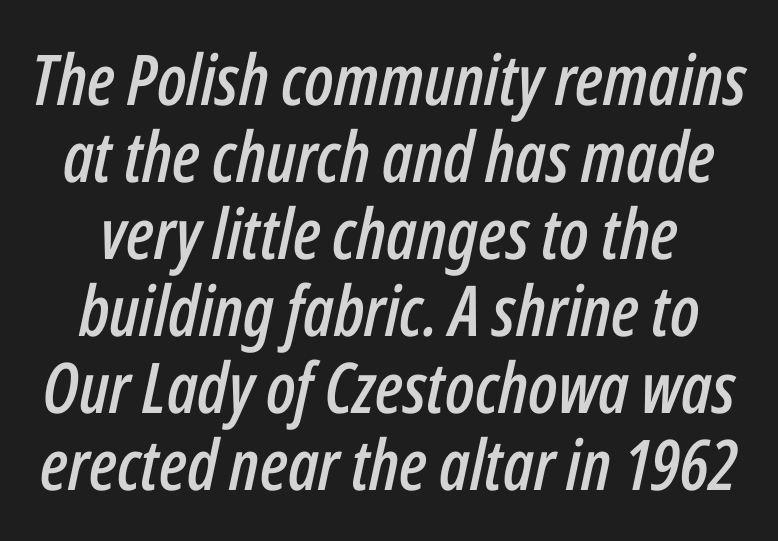
A bare baseline throughout the passage. Spacing between characters is what you'd get straight out of the box. Character widths vary here, with narrow letters taking less room than wide ones. The whole block is typeset with a tilt.
